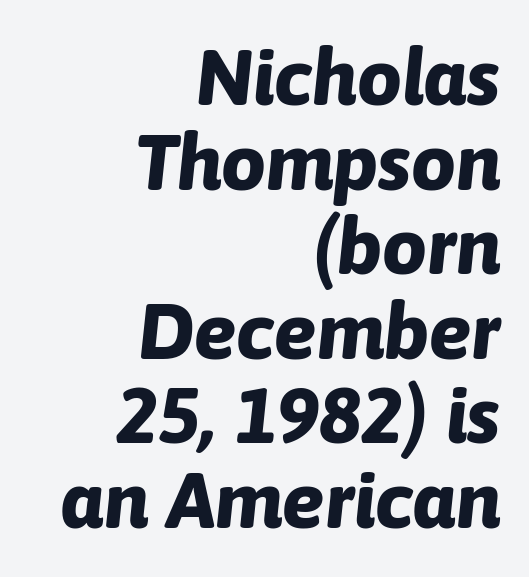
The image shows 79 px bold type, italic (leaning right); set right-aligned, tight line spacing (1.07x), normal letter spacing, not underlined; low stroke contrast and a medium x-height.
